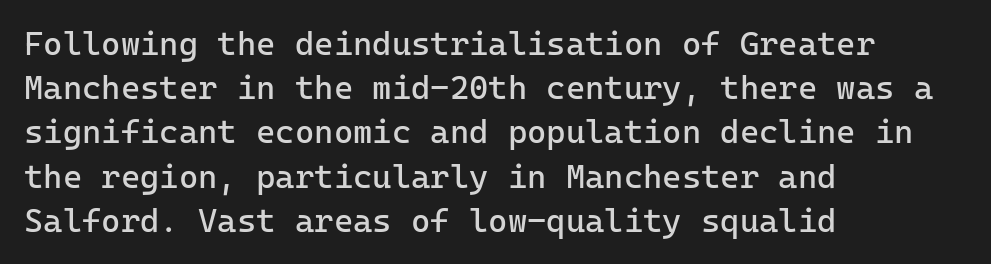
{"serif": "no", "italic": "no", "bold": "no", "weight": "regular", "width": "normal", "stroke_contrast": "low", "x_height": "medium", "monospaced": "yes", "underline": "no", "align": "left", "line_spacing": "normal", "line_spacing_ratio": 1.34, "letter_spacing": "normal", "letter_spacing_em": 0.0, "glyph_px": 33}
